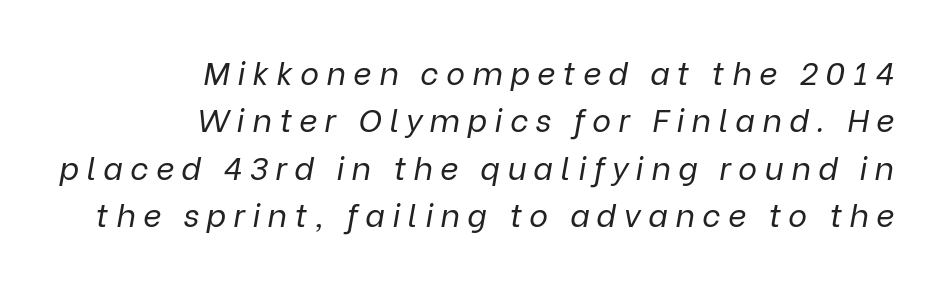
Q: Is the text bold? A: No.
Q: Is the text italic (slanted)? A: Yes, it leans right by about 9 degrees.
Q: Is the text underlined? A: No.
Q: How is the paragraph aligned? A: Right-aligned.
Q: Is the spacing between letters normal or unusually wide? A: Unusually wide.
Q: Is the spacing between lines tight, normal or loose? A: Normal.
Q: Width (condensed, normal, or wide)? A: Normal.
Q: Stroke contrast? A: Low.
Q: x-height? A: Medium.
Q: Monospaced? A: No.
